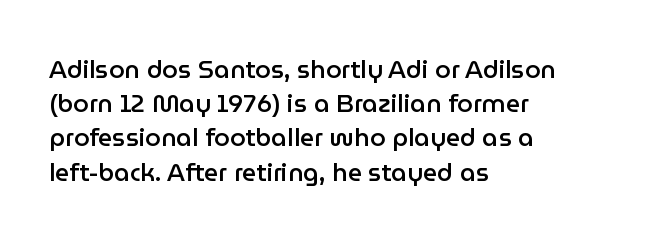
Compared with typical body copy, the letter spacing here is the same. Words float on clear page, feet unadorned. This is the regular roman posture of the typeface. The strokes are fattened partway — semibold, not bold.
